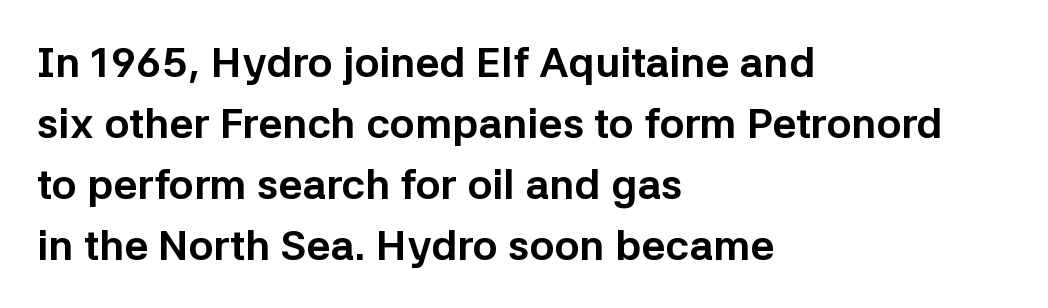
The image shows 42 px bold sans-serif type, upright; set left-aligned, normal line spacing (1.45x), normal letter spacing, not underlined; low stroke contrast and a medium x-height.
